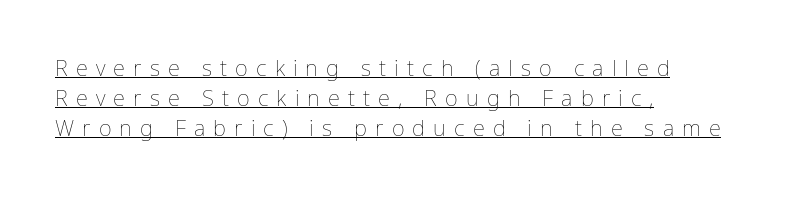
The gaps between neighbouring characters are conspicuously large. In terms of posture, this sample is upright. The characters are drawn with everyday or finer stroke widths. One glance says typical: line gaps are just what's usual. Decoration check: the copy is underlined. These lines stack with their left ends in a neat column.
